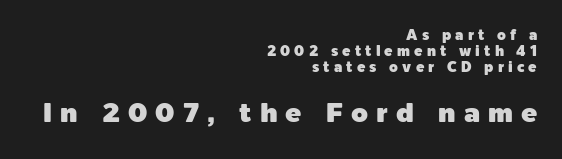
The image shows 27 px text type, upright; set right-aligned, tight line spacing (1.14x), unusually wide letter spacing (+0.3 em), not underlined; the second (bottom) block is 1.93x larger.
